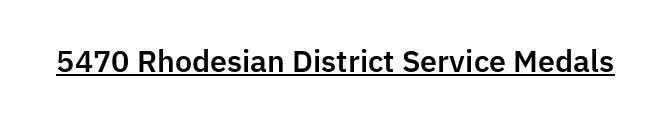
Q: Is the text italic (slanted)? A: No, it is upright.
Q: Is the typeface a serif or a sans-serif typeface? A: Sans-serif.
Q: Is the text underlined? A: Yes.
Q: Is the spacing between letters normal or unusually wide? A: Normal.
Q: Width (condensed, normal, or wide)? A: Normal.
Q: Stroke contrast? A: Low.
Q: x-height? A: Medium.
Q: Monospaced? A: No.
